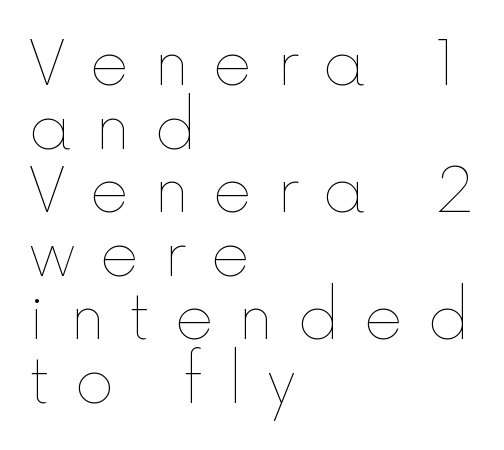
Character widths vary here, with narrow letters taking less room than wide ones. Descenders hang freely into open space. Style check: upright. Reading down the block, your eye returns to a fixed left position each line. The tracking jumps out immediately: characters are airy and widely separated. Closely set lines give the paragraph a compact silhouette.
